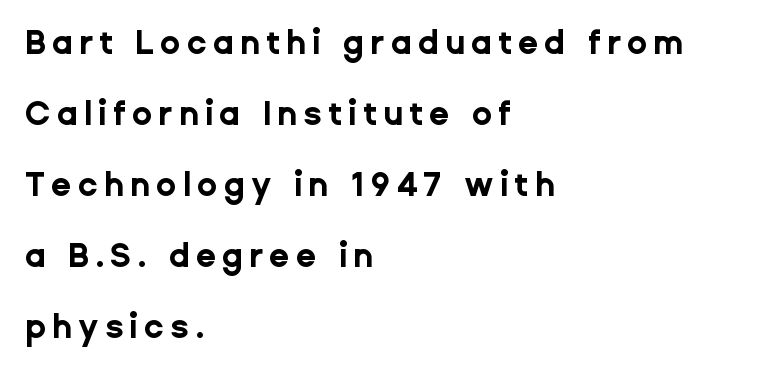
The image shows 33 px bold sans-serif type, upright; set left-aligned, loose line spacing (2.15x), not underlined; low stroke contrast and a medium x-height.
